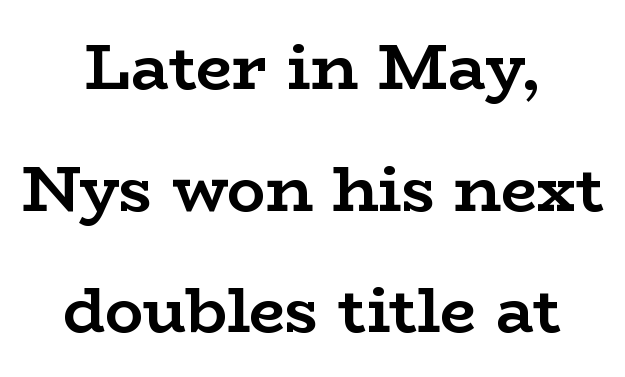
{"serif": "yes", "italic": "no", "bold": "yes", "weight": "semibold", "width": "wide", "stroke_contrast": "low", "x_height": "medium", "monospaced": "no", "underline": "no", "align": "center", "line_spacing": "loose", "line_spacing_ratio": 1.9, "letter_spacing": "normal", "letter_spacing_em": 0.0, "glyph_px": 64}
